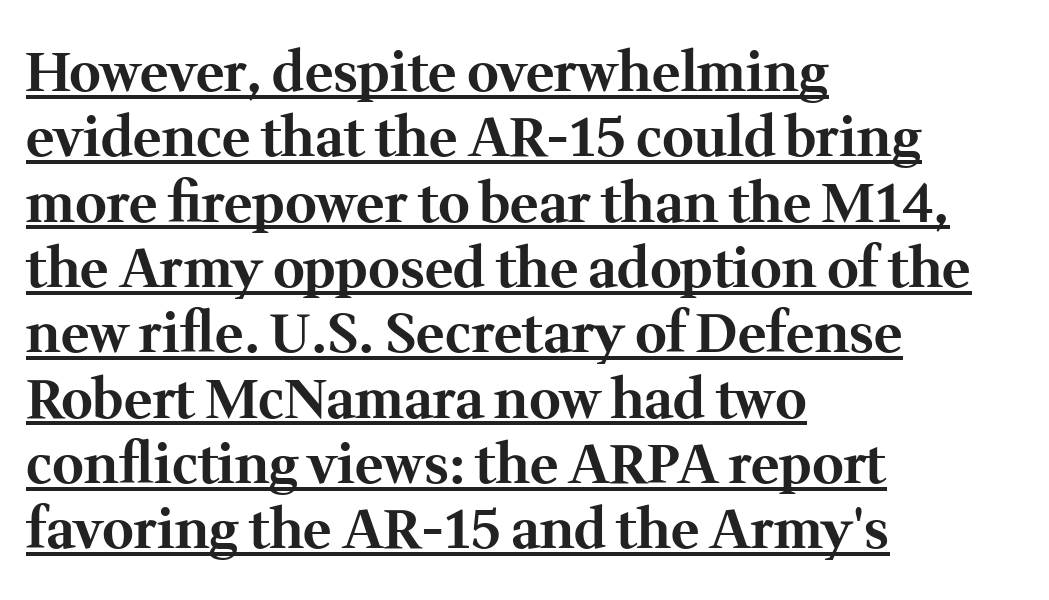
Q: Is the text bold? A: Yes.
Q: Is the text italic (slanted)? A: No, it is upright.
Q: Is the typeface a serif or a sans-serif typeface? A: Serif.
Q: Is the text underlined? A: Yes.
Q: How is the paragraph aligned? A: Left-aligned.
Q: Is the spacing between letters normal or unusually wide? A: Normal.
Q: Width (condensed, normal, or wide)? A: Normal.
Q: Stroke contrast? A: Medium.
Q: x-height? A: Medium.
Q: Monospaced? A: No.
